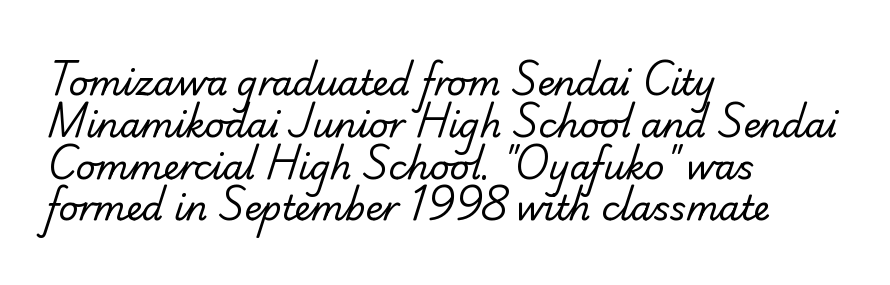
Q: Is the text bold? A: No.
Q: Is the typeface a serif or a sans-serif typeface? A: Sans-serif.
Q: Is the text underlined? A: No.
Q: How is the paragraph aligned? A: Left-aligned.
Q: Is the spacing between letters normal or unusually wide? A: Normal.
Q: Width (condensed, normal, or wide)? A: Normal.
Q: Stroke contrast? A: Low.
Q: x-height? A: Small.
Q: Monospaced? A: No.
